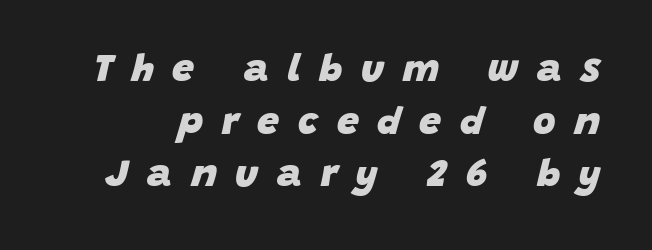
{"italic": "yes", "lean": "right", "slant_degrees": 15, "bold": "yes", "weight": "heavy", "width": "normal", "stroke_contrast": "low", "x_height": "large", "monospaced": "no", "underline": "no", "line_spacing": "normal", "line_spacing_ratio": 1.35, "letter_spacing": "wide", "letter_spacing_em": 0.48, "glyph_px": 39}
